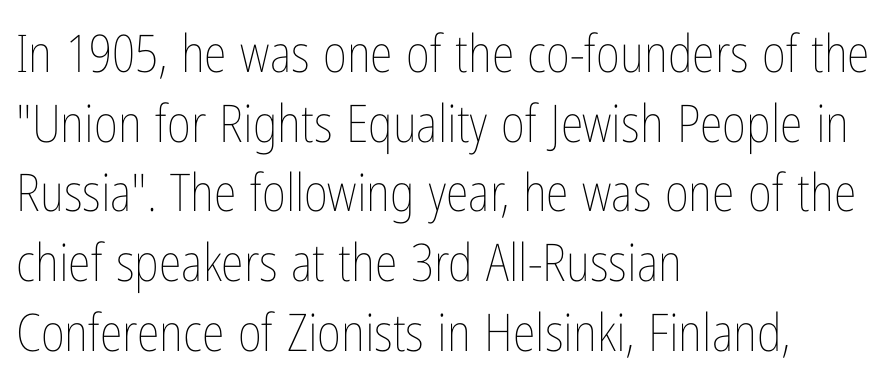
{"italic": "no", "bold": "no", "weight": "thin", "width": "condensed", "stroke_contrast": "low", "x_height": "medium", "monospaced": "no", "underline": "no", "align": "left", "line_spacing": "normal", "line_spacing_ratio": 1.34, "letter_spacing": "normal", "letter_spacing_em": 0.0, "glyph_px": 52}
